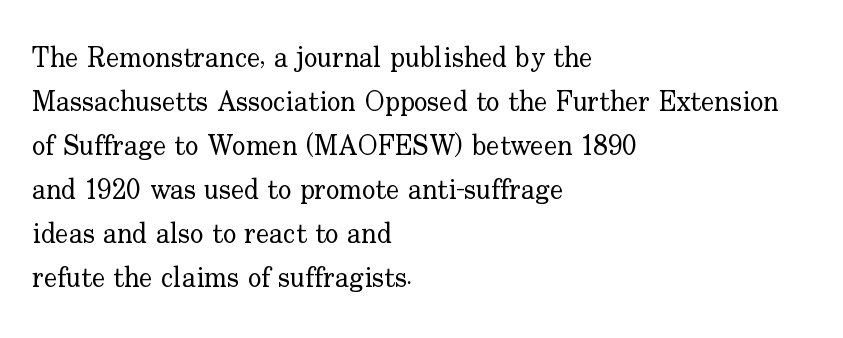
The image shows 28 px regular-weight serif type, upright; set left-aligned, normal line spacing (1.57x), normal letter spacing, not underlined; low stroke contrast and a small x-height.
